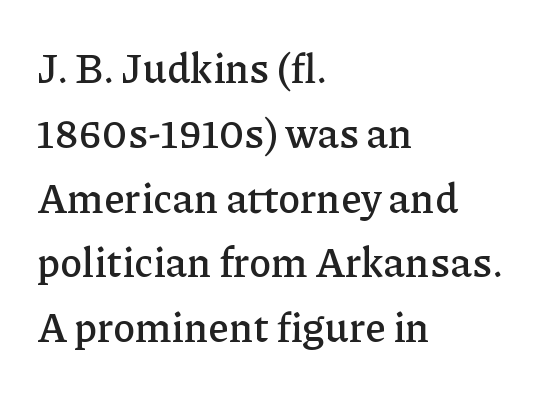
The image shows 41 px serif type, upright; set left-aligned, normal line spacing (1.58x), normal letter spacing, not underlined; low stroke contrast and a medium x-height.
